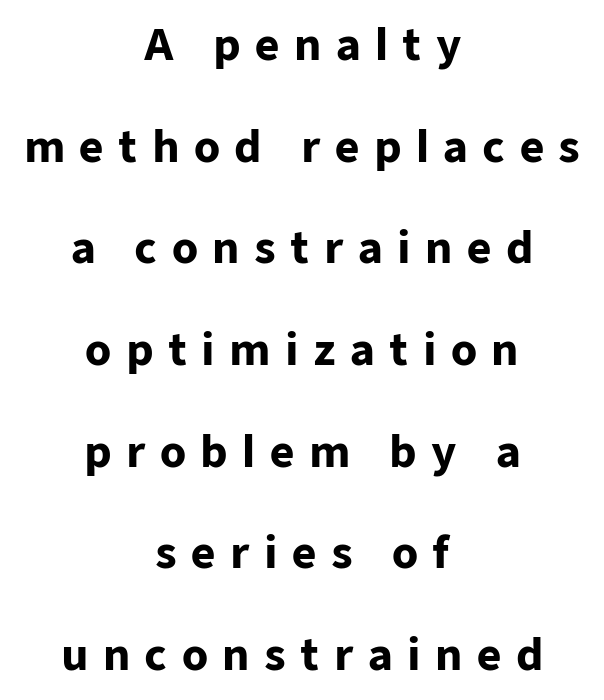
The face used here is rendered with a markedly widened letterfit. Reading down the column, the eye jumps a long way to each next line. This rendering features lettering with no underline. Where is the straight margin? There isn't one; the lines are centered. Compared with an ordinary text face, these strokes are far heavier — a full bold.
